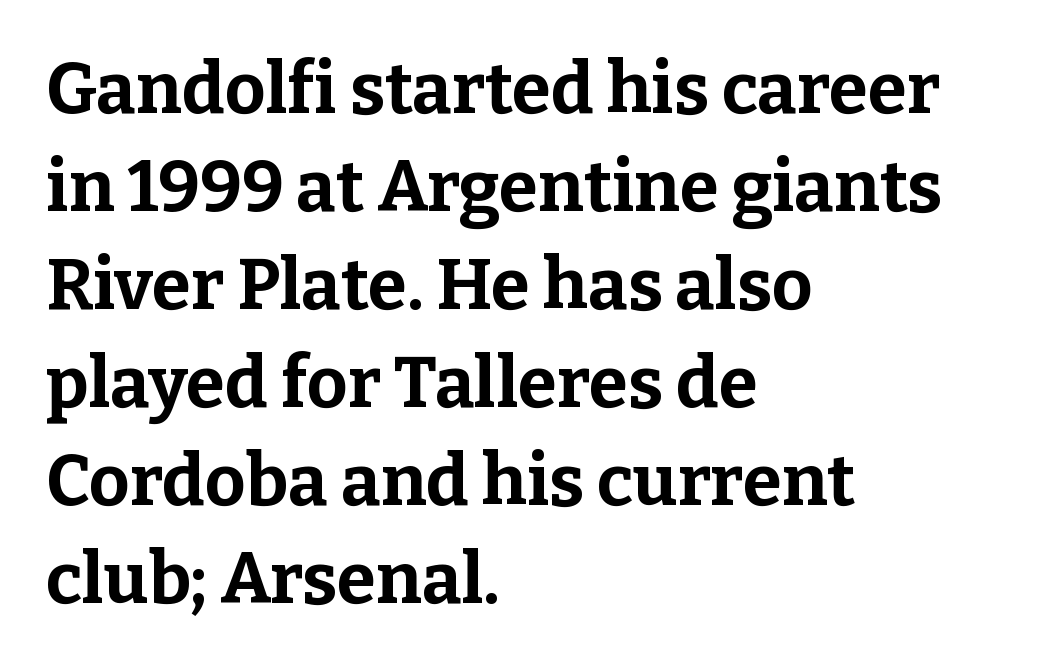
Q: Is the text bold? A: Yes.
Q: Is the text italic (slanted)? A: No, it is upright.
Q: Is the typeface a serif or a sans-serif typeface? A: Serif.
Q: Is the text underlined? A: No.
Q: How is the paragraph aligned? A: Left-aligned.
Q: Is the spacing between letters normal or unusually wide? A: Normal.
Q: Is the spacing between lines tight, normal or loose? A: Normal.
Q: Width (condensed, normal, or wide)? A: Normal.
Q: Stroke contrast? A: Low.
Q: x-height? A: Medium.
Q: Monospaced? A: No.
